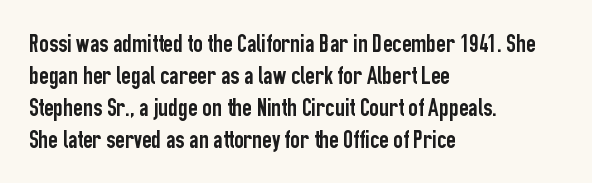
Standard letterfit; no display-style spreading of the glyphs. The string is rendered with underlining switched off. Compared with a centered layout, this one pins lines to the left instead. Vertical strokes here are truly vertical.
